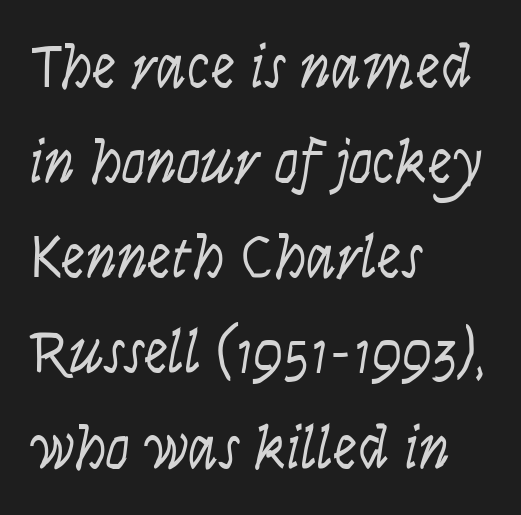
On a weight scale, this lands at 450 or below. Descenders are the only things crossing below the line. The letters carry no serifs — their stems end cleanly without finishing strokes.
